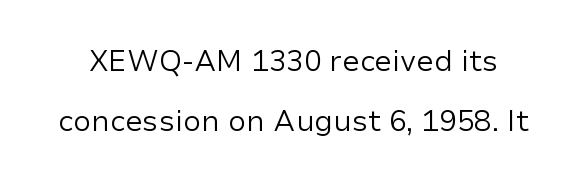
The image shows 29 px regular-weight sans-serif type, upright; set loose line spacing (2.08x), normal letter spacing, not underlined; low stroke contrast and a medium x-height.
